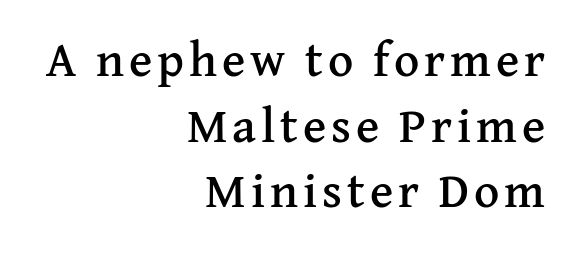
{"serif": "yes", "italic": "no", "width": "normal", "stroke_contrast": "medium", "x_height": "medium", "monospaced": "no", "underline": "no", "align": "right", "line_spacing": "normal", "line_spacing_ratio": 1.34, "glyph_px": 49}
